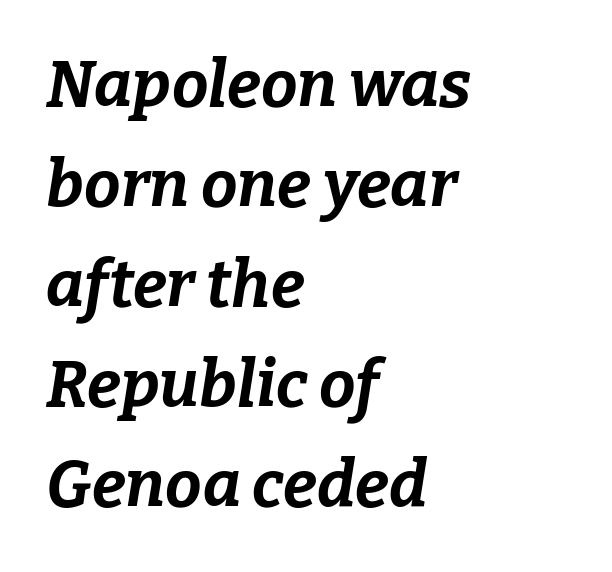
Q: Is the text bold? A: Yes.
Q: Is the text italic (slanted)? A: Yes, it leans right by about 9 degrees.
Q: Is the text underlined? A: No.
Q: How is the paragraph aligned? A: Left-aligned.
Q: Is the spacing between letters normal or unusually wide? A: Normal.
Q: Is the spacing between lines tight, normal or loose? A: Normal.
Q: Width (condensed, normal, or wide)? A: Normal.
Q: Stroke contrast? A: Low.
Q: x-height? A: Medium.
Q: Monospaced? A: No.
